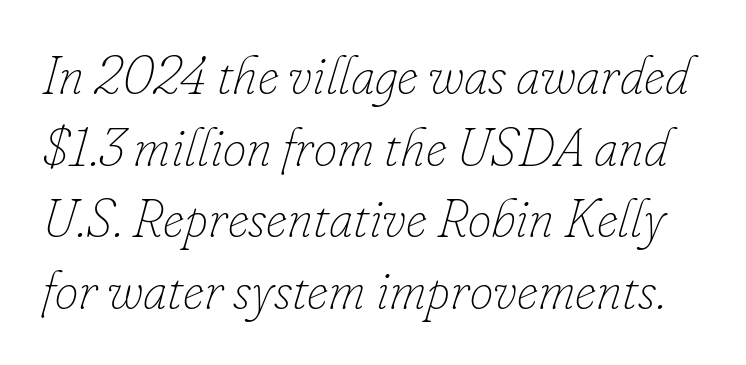
A typesetter would call this proportional, since set widths differ per character. Notice how the stems are inclined rather than vertical — that's the hallmark of italics. The baseline area is clear. In terms of leading, this rendering sits right in the middle. Does extra space separate the letters? No, they use regular spacing. The face looks like a standard text weight, possibly lighter.
